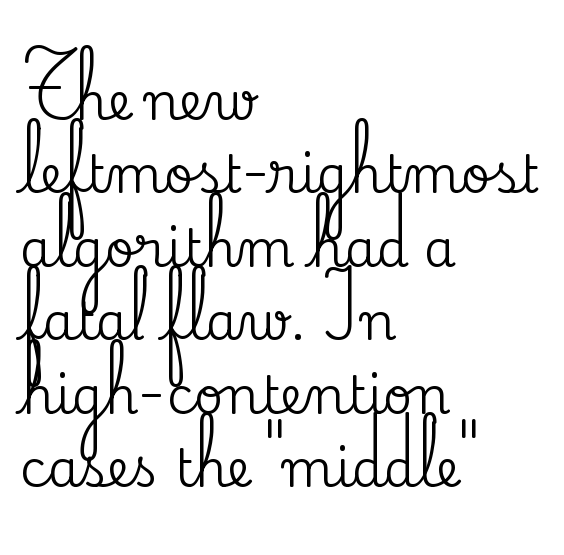
{"serif": "yes", "italic": "no", "width": "normal", "stroke_contrast": "medium", "x_height": "small", "monospaced": "no", "underline": "no", "align": "left", "line_spacing": "normal", "line_spacing_ratio": 1.44, "letter_spacing": "normal", "letter_spacing_em": 0.0, "glyph_px": 51}
